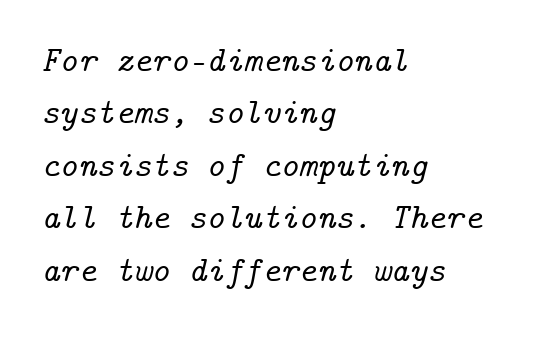
Decoration check: the copy has no underline. In terms of leading, this rendering sits right in the middle. Yep, that's italic — everything's leaning. Nothing unusual about the tracking: characters are spaced as the font intends. Does the type have serifs? Yes, each stem ends in a small foot. The paragraph has a hard left edge and a soft right edge.
